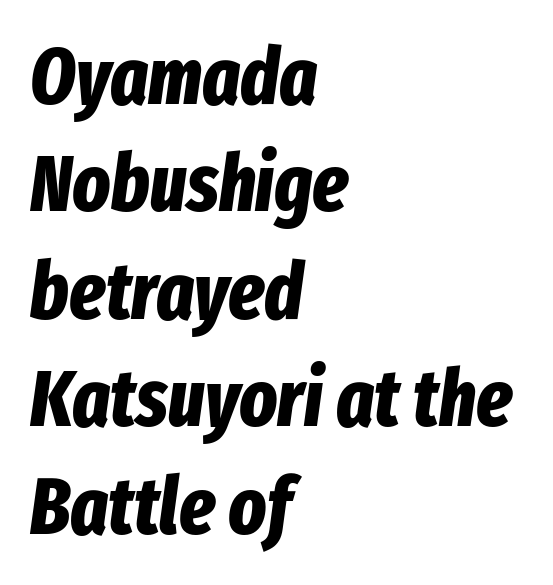
Q: Is the text bold? A: Yes.
Q: Is the text italic (slanted)? A: Yes, it leans right by about 8 degrees.
Q: Is the text underlined? A: No.
Q: How is the paragraph aligned? A: Left-aligned.
Q: Is the spacing between letters normal or unusually wide? A: Normal.
Q: Is the spacing between lines tight, normal or loose? A: Normal.
Q: Width (condensed, normal, or wide)? A: Condensed.
Q: Stroke contrast? A: Low.
Q: x-height? A: Medium.
Q: Monospaced? A: No.
